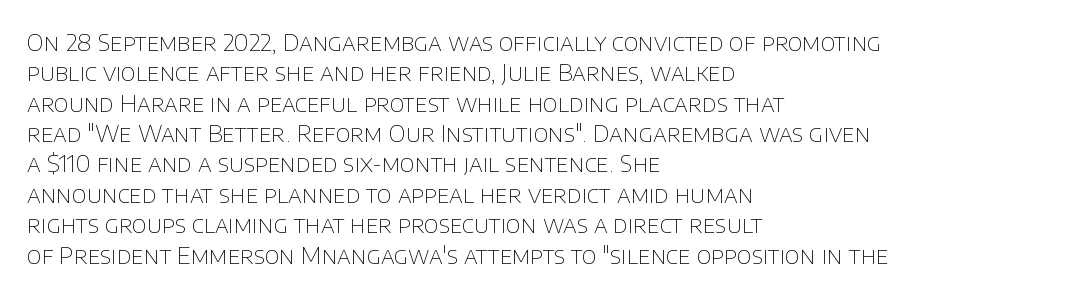
Q: Is the text bold? A: No.
Q: Is the text italic (slanted)? A: No, it is upright.
Q: Is the text underlined? A: No.
Q: How is the paragraph aligned? A: Left-aligned.
Q: Is the spacing between letters normal or unusually wide? A: Normal.
Q: Is the spacing between lines tight, normal or loose? A: Normal.
